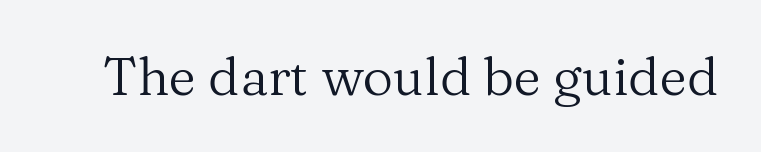
The image shows 53 px regular-weight serif type, upright; set normal letter spacing, not underlined; medium stroke contrast and a medium x-height.
